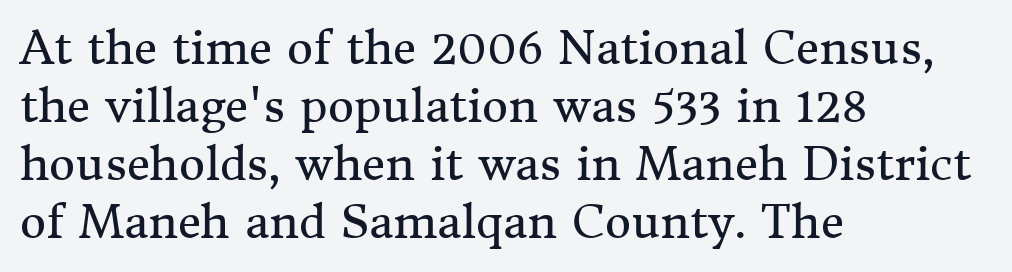
Old-style or modern, the face here clearly has serifs. Descenders are the only things crossing below the line. This sample keeps an unexceptional amount of space between lines. The face used here is proportionally spaced, like ordinary book or web type. Each line starts at the same left margin while the right side varies.
